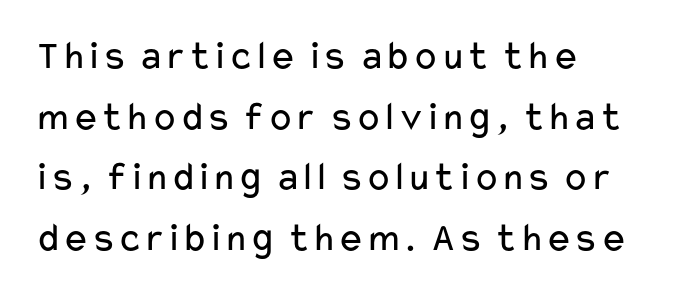
The image shows 41 px regular-weight, wide sans-serif type, upright; set left-aligned, normal line spacing (1.48x), normal letter spacing, not underlined; low stroke contrast and a medium x-height.
